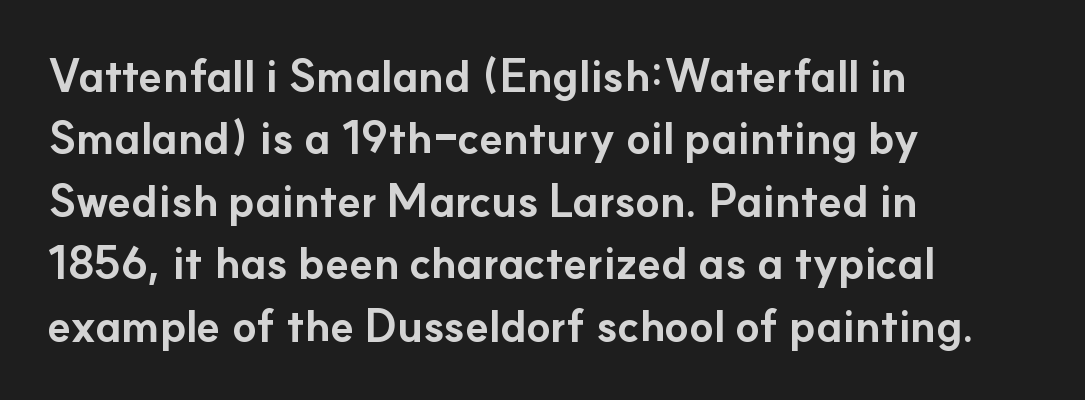
{"serif": "no", "italic": "no", "bold": "yes", "weight": "bold", "width": "normal", "stroke_contrast": "low", "x_height": "small", "monospaced": "no", "underline": "no", "align": "left", "line_spacing": "normal", "line_spacing_ratio": 1.42, "letter_spacing": "normal", "letter_spacing_em": 0.0, "glyph_px": 44}
